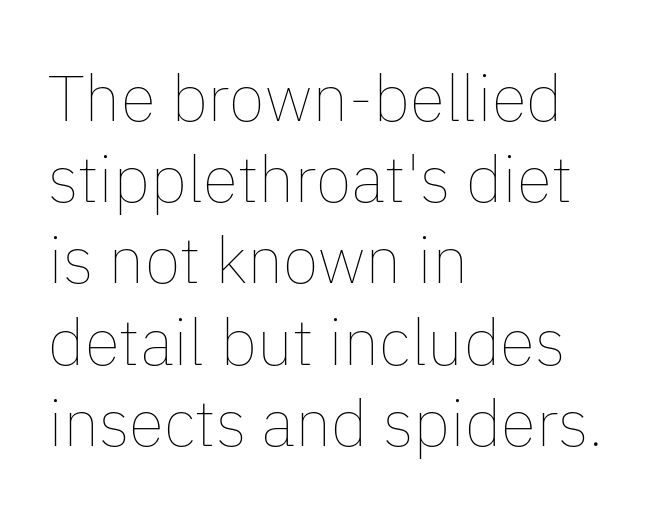
Q: Is the text bold? A: No.
Q: Is the text italic (slanted)? A: No, it is upright.
Q: Is the text underlined? A: No.
Q: How is the paragraph aligned? A: Left-aligned.
Q: Is the spacing between letters normal or unusually wide? A: Normal.
Q: Is the spacing between lines tight, normal or loose? A: Normal.
Q: Width (condensed, normal, or wide)? A: Normal.
Q: Stroke contrast? A: Low.
Q: x-height? A: Medium.
Q: Monospaced? A: No.
